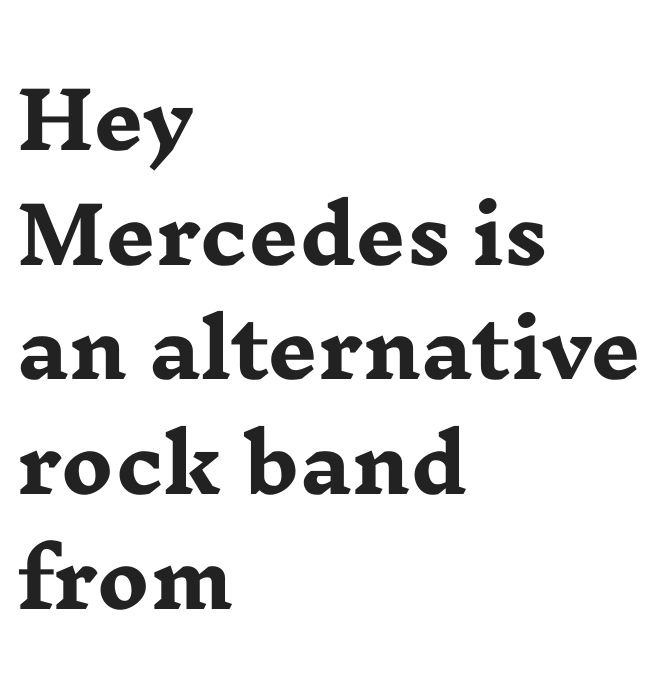
Unmarked baselines from the first word to the last. I'd describe the lettering as bold — thick and assertive. This sample keeps an unexceptional amount of space between lines. Serifs: yes, visible at the terminals of the letterforms. You could not count columns in this text — the font is proportionally spaced. Honestly, the letter spacing is just normal — you wouldn't notice it.
